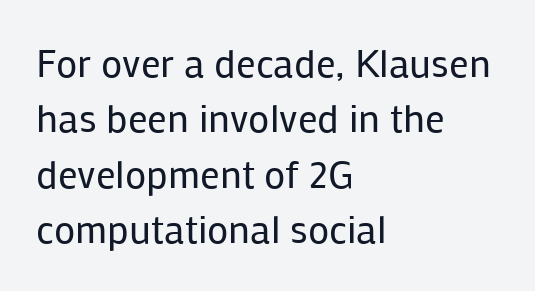
The image shows 39 px regular-weight sans-serif type, upright; set left-aligned, normal line spacing (1.42x), normal letter spacing, not underlined; low stroke contrast and a medium x-height.
